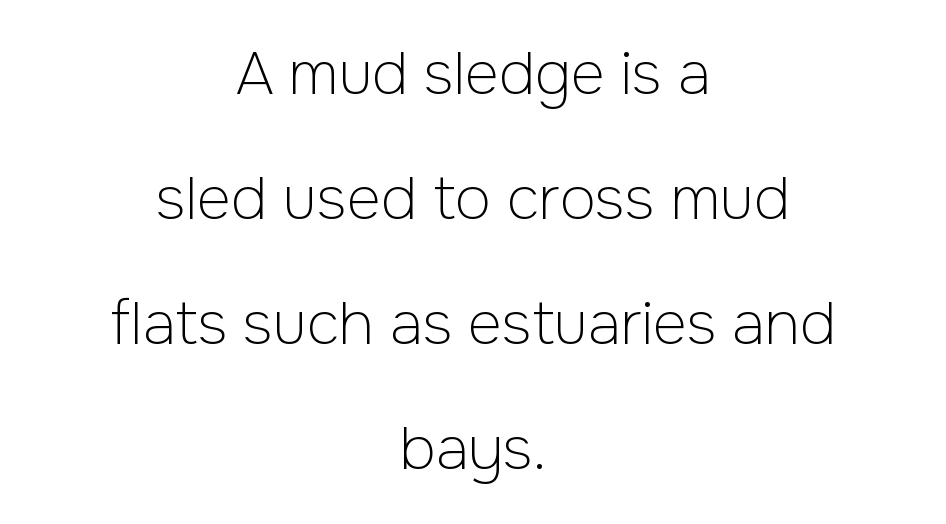
{"serif": "no", "italic": "no", "bold": "no", "weight": "light", "width": "normal", "stroke_contrast": "low", "x_height": "medium", "monospaced": "no", "underline": "no", "align": "center", "line_spacing": "loose", "line_spacing_ratio": 2.12, "letter_spacing": "normal", "letter_spacing_em": 0.0, "glyph_px": 59}
